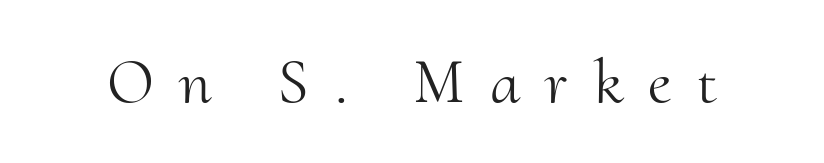
The image shows 64 px light serif type, upright; set unusually wide letter spacing (+0.4 em), not underlined; medium stroke contrast and a small x-height.
